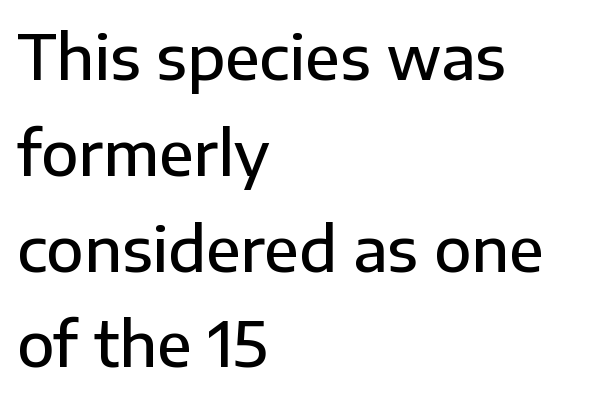
Q: Is the text bold? A: Semi-bold.
Q: Is the text italic (slanted)? A: No, it is upright.
Q: Is the typeface a serif or a sans-serif typeface? A: Sans-serif.
Q: Is the text underlined? A: No.
Q: How is the paragraph aligned? A: Left-aligned.
Q: Is the spacing between letters normal or unusually wide? A: Normal.
Q: Is the spacing between lines tight, normal or loose? A: Normal.
Q: Width (condensed, normal, or wide)? A: Normal.
Q: Stroke contrast? A: Low.
Q: x-height? A: Medium.
Q: Monospaced? A: No.
